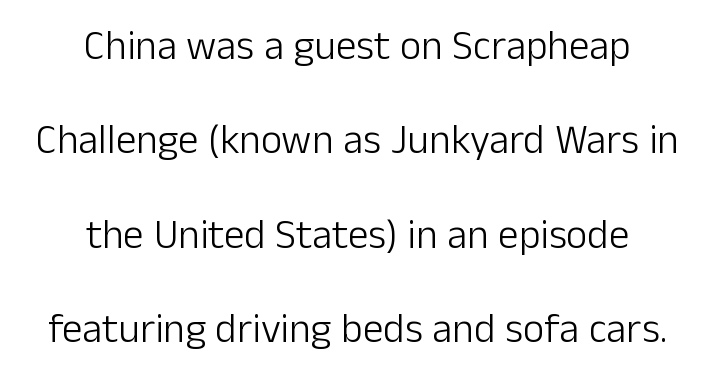
The image shows 41 px light sans-serif type, upright; set centered, loose line spacing (2.3x), normal letter spacing, not underlined; low stroke contrast and a medium x-height.
